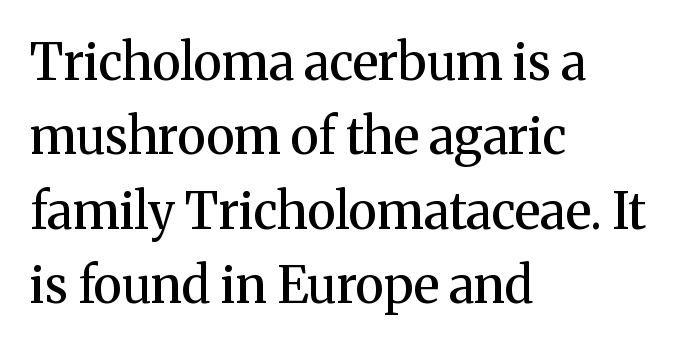
The image shows 50 px semibold serif type, upright; set left-aligned, normal line spacing (1.49x), normal letter spacing, not underlined; medium stroke contrast and a medium x-height.
